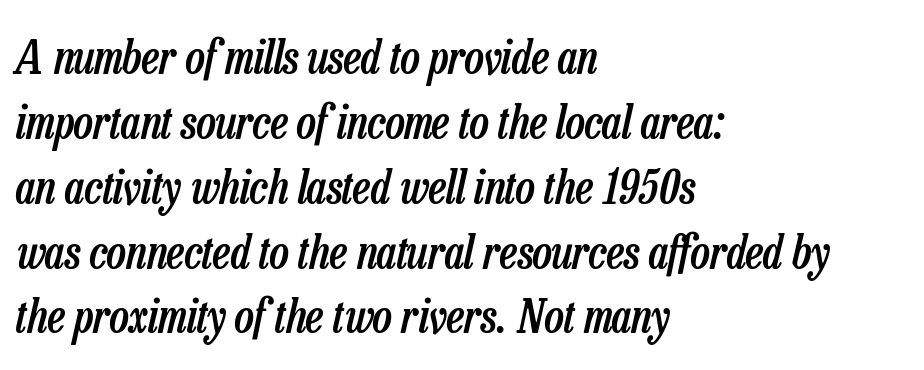
Q: Is the text bold? A: Semi-bold.
Q: Is the text italic (slanted)? A: Yes, it leans right by about 13 degrees.
Q: Is the text underlined? A: No.
Q: How is the paragraph aligned? A: Left-aligned.
Q: Is the spacing between letters normal or unusually wide? A: Normal.
Q: Is the spacing between lines tight, normal or loose? A: Normal.
Q: Width (condensed, normal, or wide)? A: Condensed.
Q: Stroke contrast? A: Low.
Q: x-height? A: Medium.
Q: Monospaced? A: No.
